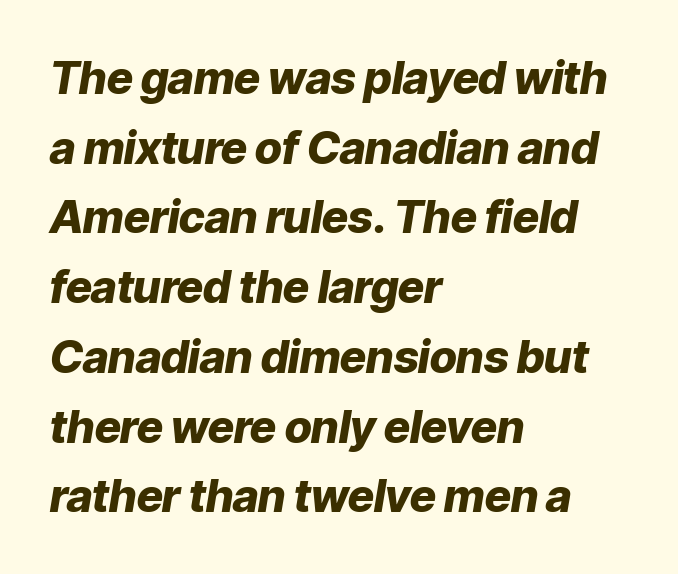
The image shows 45 px heavy type, italic (leaning right); set left-aligned, normal line spacing (1.55x), normal letter spacing, not underlined; low stroke contrast and a medium x-height.
